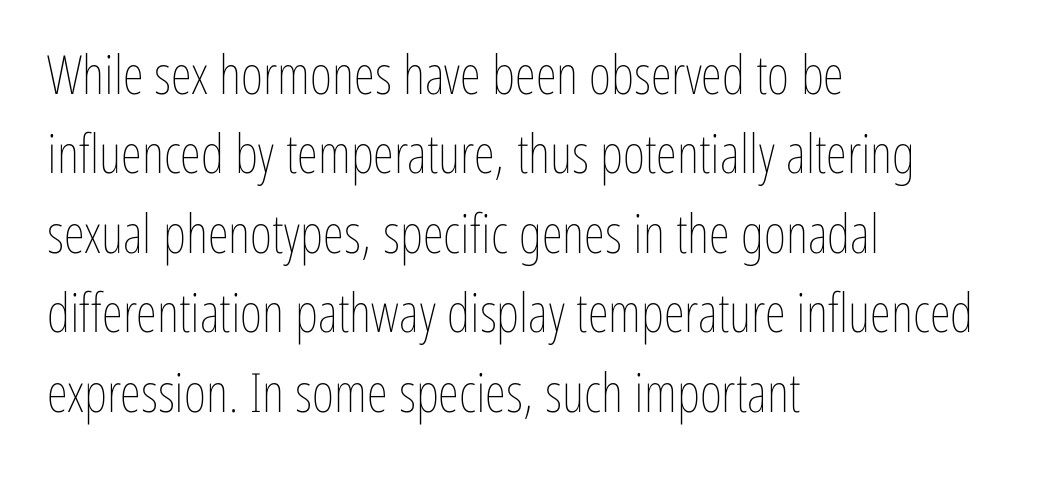
The image shows 54 px thin, condensed type, upright; set left-aligned, normal line spacing (1.47x), normal letter spacing, not underlined; low stroke contrast and a medium x-height.
